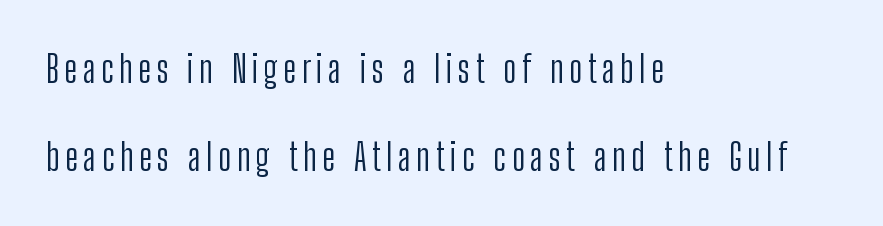
Q: Is the text bold? A: No.
Q: Is the text italic (slanted)? A: No, it is upright.
Q: Is the typeface a serif or a sans-serif typeface? A: Sans-serif.
Q: Is the text underlined? A: No.
Q: How is the paragraph aligned? A: Left-aligned.
Q: Is the spacing between lines tight, normal or loose? A: Loose.
Q: Width (condensed, normal, or wide)? A: Condensed.
Q: Stroke contrast? A: Low.
Q: x-height? A: Medium.
Q: Monospaced? A: No.
